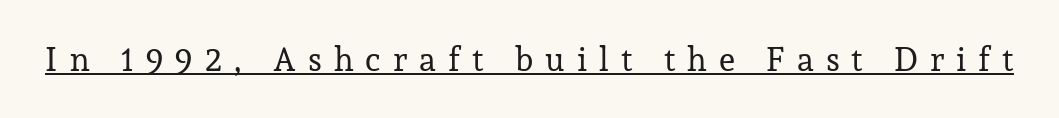
{"serif": "yes", "italic": "no", "bold": "no", "weight": "regular", "width": "normal", "stroke_contrast": "low", "x_height": "medium", "monospaced": "no", "underline": "yes", "letter_spacing": "wide", "letter_spacing_em": 0.37, "glyph_px": 33}
